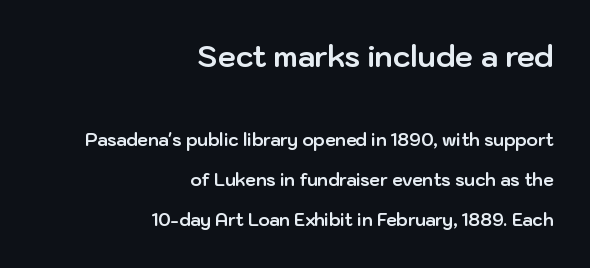
The image shows 29 px bold sans-serif type, upright; set right-aligned, loose line spacing (2.34x), normal letter spacing, not underlined; the first (top) block is 1.71x larger; low stroke contrast and a medium x-height.
